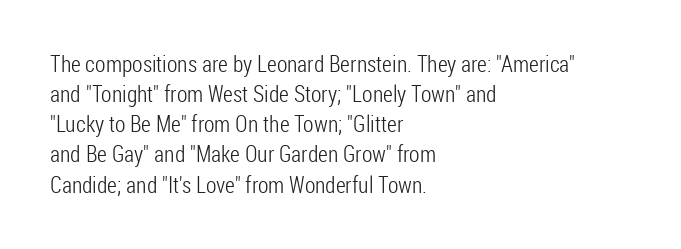
{"italic": "no", "bold": "no", "underline": "no", "align": "left", "line_spacing": "normal", "line_spacing_ratio": 1.31, "letter_spacing": "normal", "letter_spacing_em": 0.0, "glyph_px": 23}
